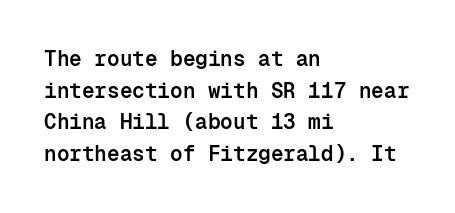
Italic? Not at all — the glyphs are vertical. A typesetter would call this zero additional tracking. The typesetting leans somewhat heavy: a semibold. The string is rendered with underlining switched off. The setting favours the left margin, as ordinary paragraphs usually do.
